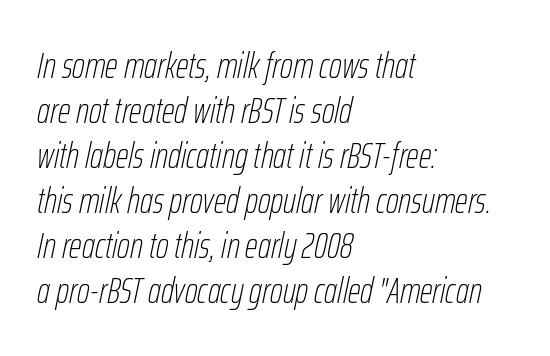
Q: Is the text bold? A: No.
Q: Is the text italic (slanted)? A: Yes, it leans right by about 12 degrees.
Q: Is the text underlined? A: No.
Q: How is the paragraph aligned? A: Left-aligned.
Q: Is the spacing between letters normal or unusually wide? A: Normal.
Q: Is the spacing between lines tight, normal or loose? A: Normal.
Q: Width (condensed, normal, or wide)? A: Condensed.
Q: Stroke contrast? A: Low.
Q: x-height? A: Medium.
Q: Monospaced? A: No.
